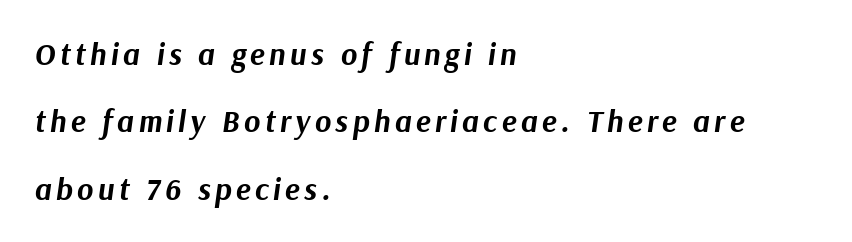
Q: Is the text bold? A: Yes.
Q: Is the text italic (slanted)? A: Yes, it leans right by about 9 degrees.
Q: Is the text underlined? A: No.
Q: How is the paragraph aligned? A: Left-aligned.
Q: Is the spacing between lines tight, normal or loose? A: Loose.
Q: Width (condensed, normal, or wide)? A: Normal.
Q: Stroke contrast? A: Medium.
Q: x-height? A: Medium.
Q: Monospaced? A: No.
